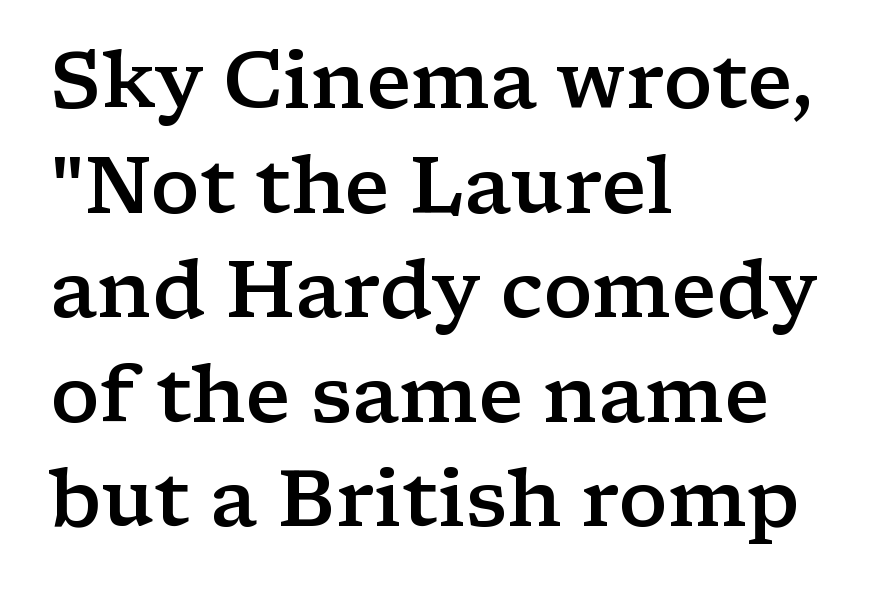
{"serif": "yes", "italic": "no", "bold": "semi", "weight": "semibold", "width": "wide", "stroke_contrast": "low", "x_height": "medium", "monospaced": "no", "underline": "no", "align": "left", "line_spacing": "normal", "line_spacing_ratio": 1.34, "letter_spacing": "normal", "letter_spacing_em": 0.0, "glyph_px": 78}
